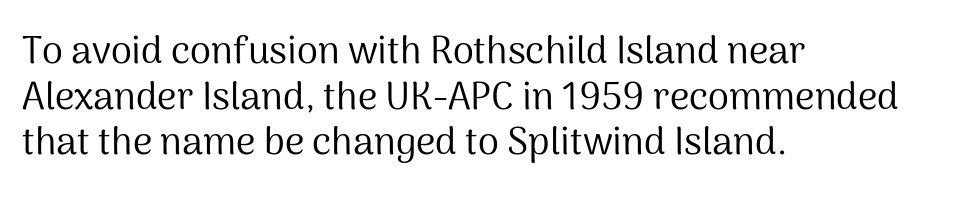
{"serif": "no", "italic": "no", "bold": "no", "weight": "regular", "width": "normal", "stroke_contrast": "medium", "x_height": "medium", "monospaced": "no", "underline": "no", "align": "left", "line_spacing_ratio": 1.2, "letter_spacing": "normal", "letter_spacing_em": 0.0, "glyph_px": 38}
